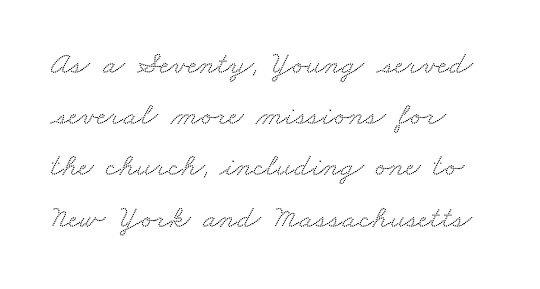
Glyph-to-glyph distance matches everyday printed text. Type without underlining. Each letter's strokes conclude with small projecting serifs. Proportional: the letters do not fall into vertical columns. Summary of vertical rhythm: regular, with standard interline spacing.
